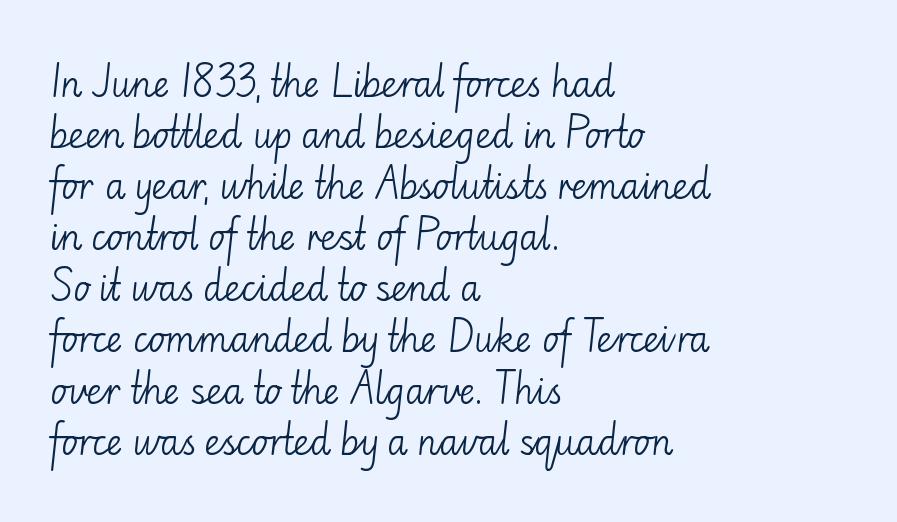
Each line starts at the same left margin while the right side varies. Letters have the restrained weight of plain body copy at most. Underlining? Definitely not there. What stands out about the letter spacing? Nothing — it is the standard amount. The rendering uses natural spacing where letterforms have individual widths.
